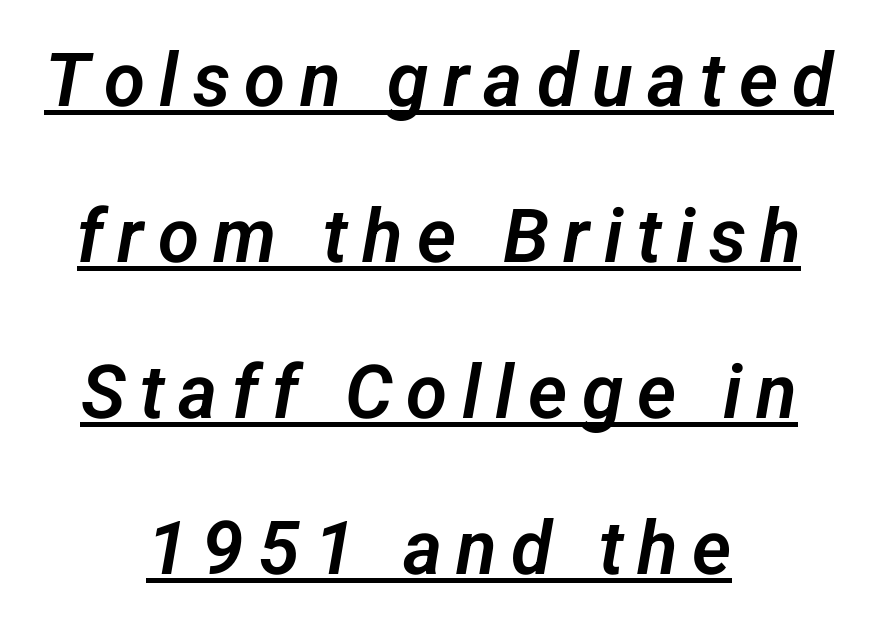
Typeset on center — no edge is straight. This sample has the flowing, uneven cadence of proportional lettering. The designer went with a sans here, leaving each stem footless. Loosely led — the rows are spread out.
